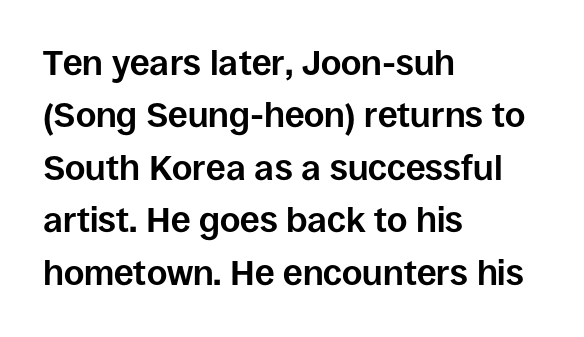
{"serif": "no", "italic": "no", "bold": "yes", "weight": "bold", "width": "normal", "stroke_contrast": "low", "x_height": "large", "monospaced": "no", "underline": "no", "align": "left", "line_spacing": "normal", "line_spacing_ratio": 1.5, "letter_spacing": "normal", "letter_spacing_em": 0.0, "glyph_px": 35}
